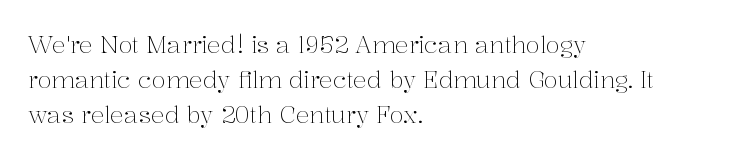
Q: Is the text bold? A: No.
Q: Is the text italic (slanted)? A: No, it is upright.
Q: Is the text underlined? A: No.
Q: How is the paragraph aligned? A: Left-aligned.
Q: Is the spacing between letters normal or unusually wide? A: Normal.
Q: Is the spacing between lines tight, normal or loose? A: Normal.
